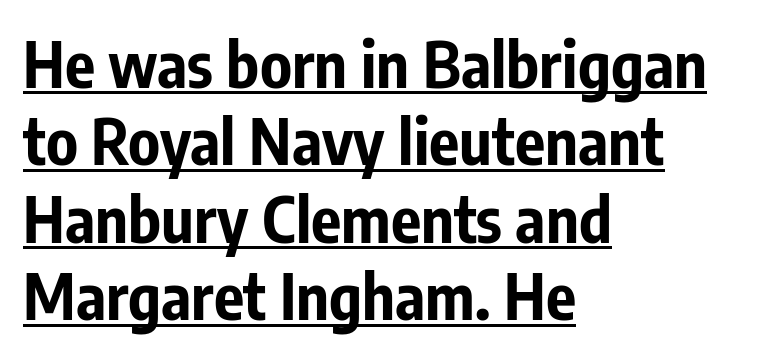
{"serif": "no", "italic": "no", "bold": "yes", "weight": "bold", "width": "condensed", "stroke_contrast": "low", "x_height": "medium", "monospaced": "no", "underline": "yes", "align": "left", "line_spacing_ratio": 1.23, "letter_spacing": "normal", "letter_spacing_em": 0.0, "glyph_px": 63}
